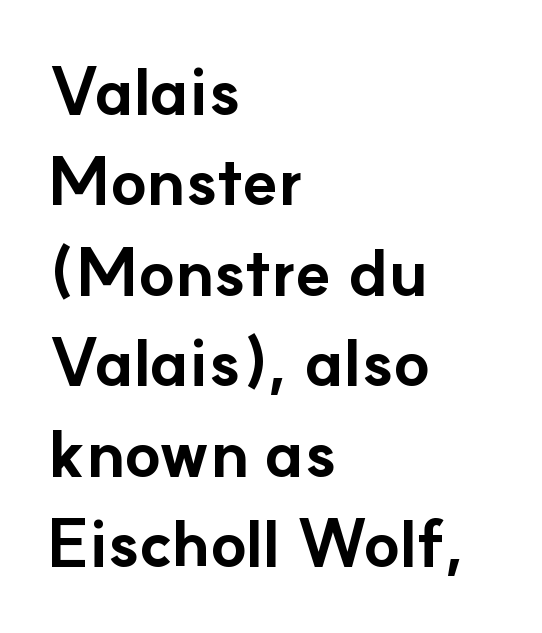
The image shows 66 px bold sans-serif type, upright; set left-aligned, normal line spacing (1.37x), normal letter spacing, not underlined; low stroke contrast and a small x-height.
